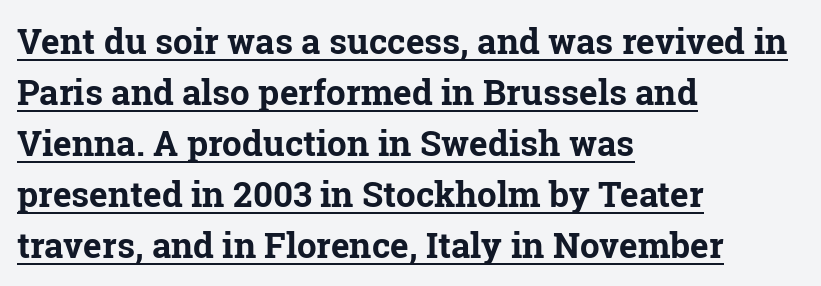
Q: Is the text bold? A: Yes.
Q: Is the text italic (slanted)? A: No, it is upright.
Q: Is the typeface a serif or a sans-serif typeface? A: Serif.
Q: Is the text underlined? A: Yes.
Q: How is the paragraph aligned? A: Left-aligned.
Q: Is the spacing between letters normal or unusually wide? A: Normal.
Q: Is the spacing between lines tight, normal or loose? A: Normal.
Q: Width (condensed, normal, or wide)? A: Normal.
Q: Stroke contrast? A: Low.
Q: x-height? A: Medium.
Q: Monospaced? A: No.
